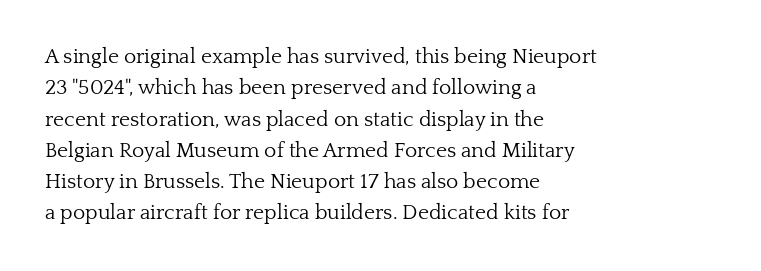
Ordinary non-slanted type is in use. Honestly, the row spacing looks completely unremarkable. These lines keep a tight, regular rhythm from letter to letter. These lines stack with their left ends in a neat column.
